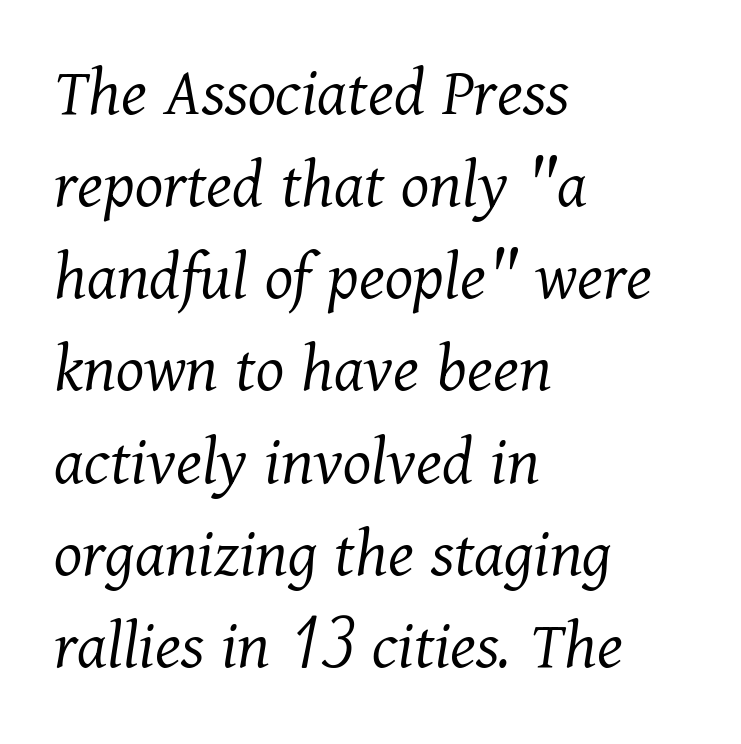
Spacing between characters is what you'd get straight out of the box. Short and long lines alike share a common starting point at left. Normally led — the rows are evenly, conventionally spaced. The font sits on the lighter half of the weight spectrum, regular included. These lines are rendered in a variable-pitch font. A bare baseline throughout the passage.
